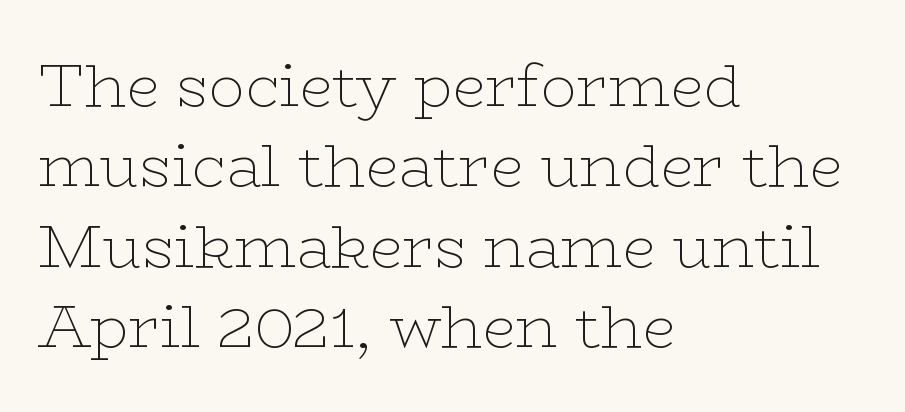
The image shows 60 px thin, wide serif type, upright; set left-aligned, normal line spacing (1.34x), normal letter spacing, not underlined; low stroke contrast and a medium x-height.
